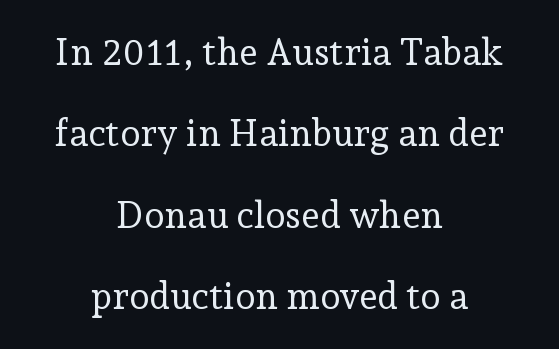
The image shows 37 px regular-weight serif type, upright; set centered, loose line spacing (2.2x), normal letter spacing, not underlined; low stroke contrast and a medium x-height.
